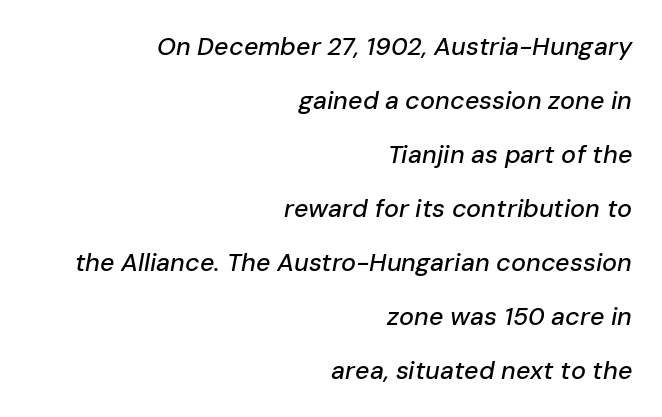
The image shows 25 px text type, italic (leaning right); set right-aligned, loose line spacing (2.16x), normal letter spacing, not underlined.
